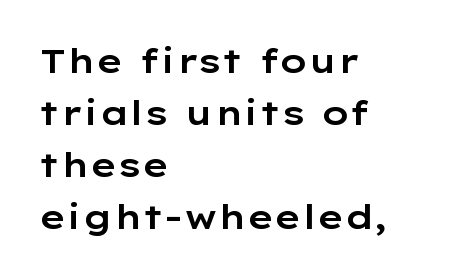
Q: Is the text italic (slanted)? A: No, it is upright.
Q: Is the typeface a serif or a sans-serif typeface? A: Sans-serif.
Q: Is the text underlined? A: No.
Q: How is the paragraph aligned? A: Left-aligned.
Q: Is the spacing between letters normal or unusually wide? A: Normal.
Q: Is the spacing between lines tight, normal or loose? A: Normal.
Q: Width (condensed, normal, or wide)? A: Wide.
Q: Stroke contrast? A: Low.
Q: x-height? A: Medium.
Q: Monospaced? A: No.
